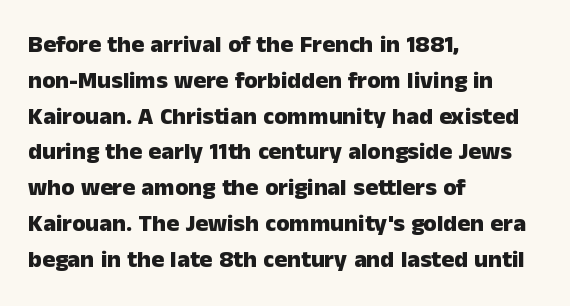
Italic: no, the glyphs are upright roman. Reading down the column, the eye jumps a familiar distance to each next line. Each row of text sits above clean, open space. Chunky letters — that's bold for sure.
